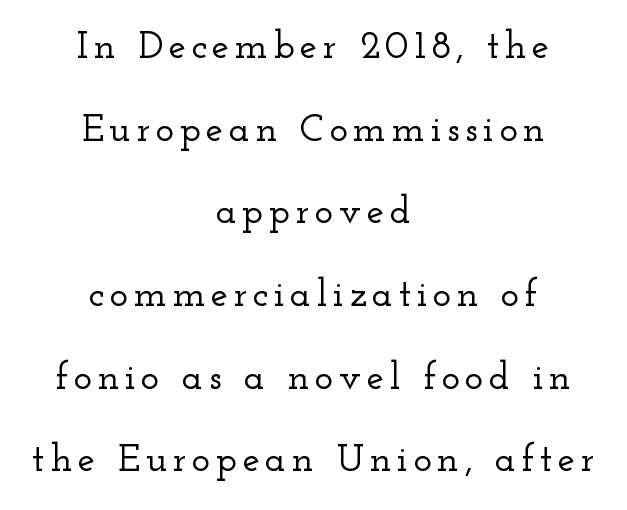
Is there any slant? The stems are plumb. Quick note: underline off. Font category for this specimen: serif. The text block is weighted toward neither margin, spreading evenly from the middle. How would I describe the line gaps? Wide and relaxed. The letters advance in unequal steps, a hallmark of proportional type.
